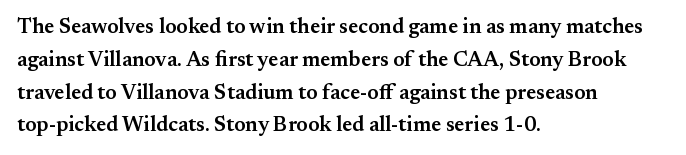
The image shows 21 px text type, upright; set left-aligned, normal line spacing (1.56x), normal letter spacing, not underlined.
